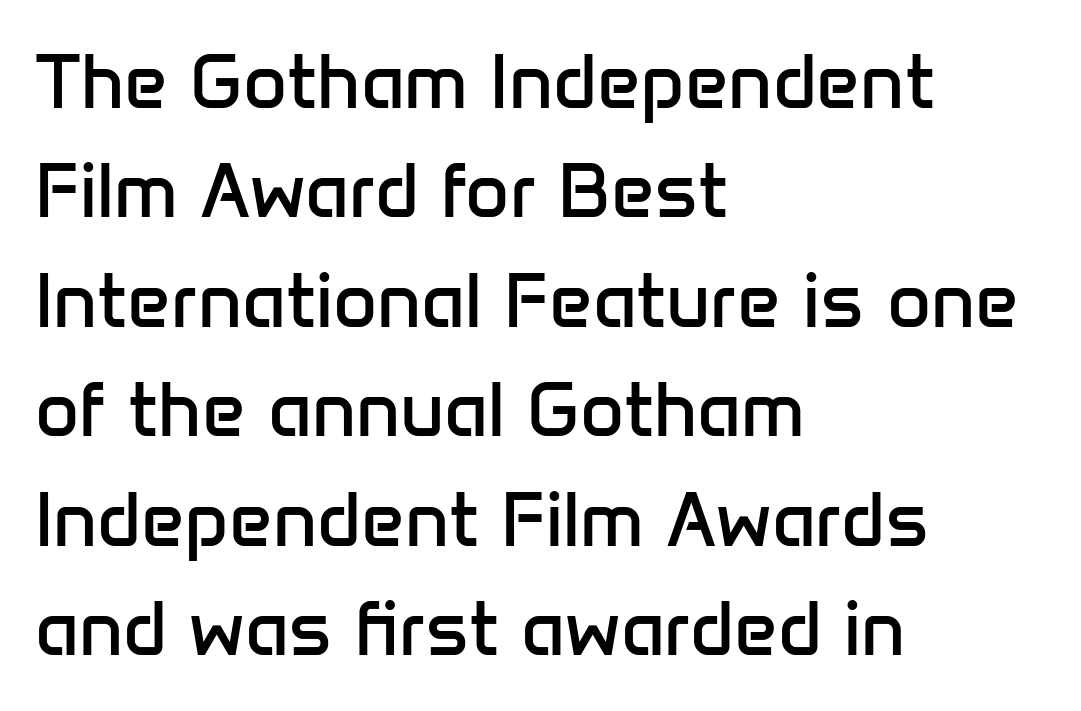
Q: Is the text bold? A: No.
Q: Is the text italic (slanted)? A: No, it is upright.
Q: Is the typeface a serif or a sans-serif typeface? A: Sans-serif.
Q: Is the text underlined? A: No.
Q: How is the paragraph aligned? A: Left-aligned.
Q: Is the spacing between letters normal or unusually wide? A: Normal.
Q: Is the spacing between lines tight, normal or loose? A: Normal.
Q: Width (condensed, normal, or wide)? A: Normal.
Q: Stroke contrast? A: Low.
Q: x-height? A: Medium.
Q: Monospaced? A: No.
